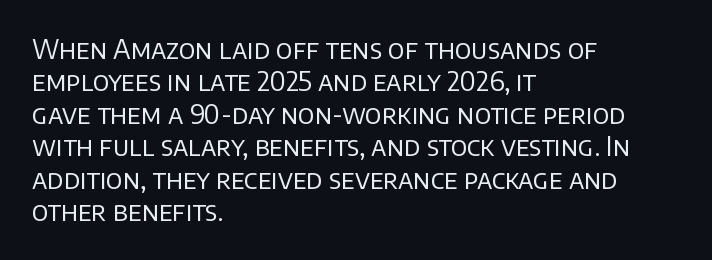
{"italic": "no", "bold": "no", "underline": "no", "align": "left", "line_spacing": "normal", "line_spacing_ratio": 1.25, "letter_spacing": "normal", "letter_spacing_em": 0.0, "glyph_px": 26}
